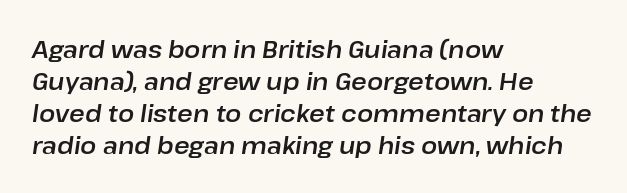
Q: Is the text italic (slanted)? A: Yes, it leans right by about 8 degrees.
Q: Is the text underlined? A: No.
Q: How is the paragraph aligned? A: Left-aligned.
Q: Is the spacing between letters normal or unusually wide? A: Normal.
Q: Is the spacing between lines tight, normal or loose? A: Normal.
